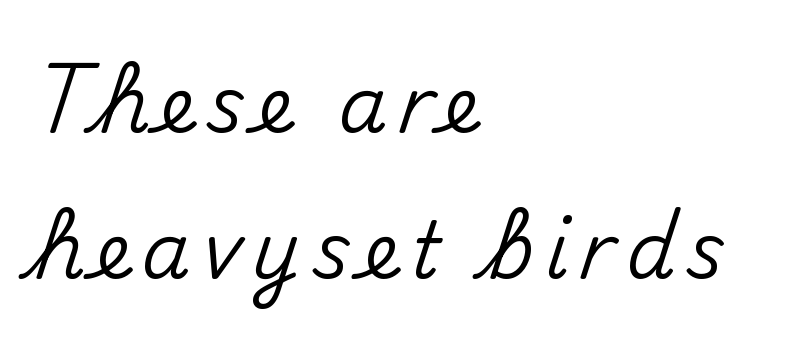
Descenders hang freely into open space. Does the type have serifs? No, each stem ends abruptly. These lines are rendered in a variable-pitch font. Typeset ragged right — the left edge is the straight one.
